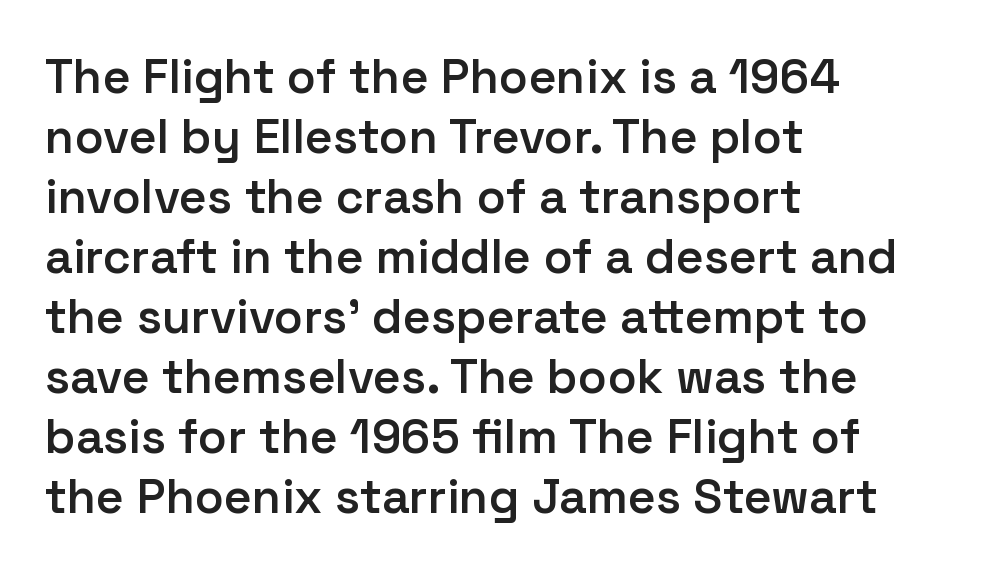
Type without underlining. Looks like regular typesetting: each glyph gets only the width it needs. This sample is left-justified, so line endings fall wherever the words run out. Quick note: interline space is typical.
